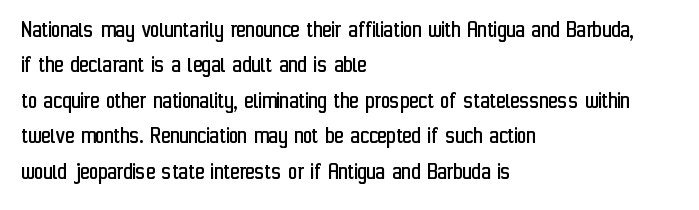
Plain, unruled lines of type. Is the type heavy? It reads as light-to-regular instead. Interline gaps are of average width in this sample. In terms of posture, this sample is upright. These lines are set flush left with a ragged right edge. Nothing unusual about the tracking: characters are spaced as the font intends.
